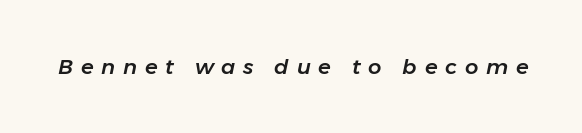
{"italic": "yes", "lean": "right", "slant_degrees": 11, "underline": "no", "letter_spacing": "wide", "letter_spacing_em": 0.37, "glyph_px": 21}
